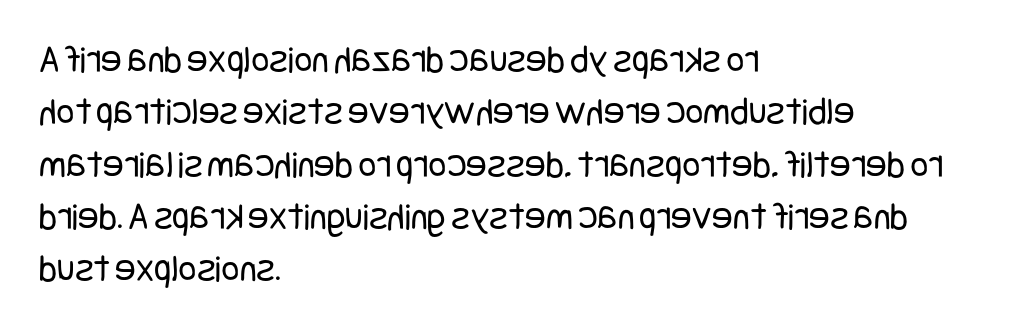
{"serif": "no", "italic": "no", "bold": "no", "weight": "regular", "width": "condensed", "stroke_contrast": "low", "x_height": "large", "underline": "no", "align": "left", "line_spacing": "normal", "line_spacing_ratio": 1.34, "letter_spacing": "normal", "letter_spacing_em": 0.0, "glyph_px": 39}
